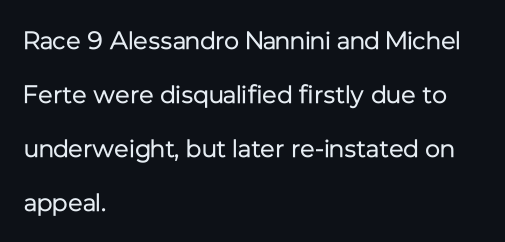
Only glyphs here, with clear space below each row. Does the lettering tilt? It doesn't — this is upright. The compositor pushed each line to the left boundary. Regarding leading, the lines here are spaced well apart. Summary of weight: not heavy and not bold. Is the letter spacing exaggerated? No — it looks like the ordinary default.
